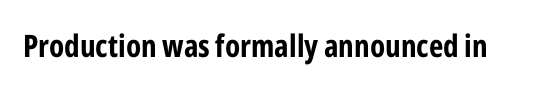
{"serif": "no", "italic": "no", "bold": "yes", "weight": "bold", "width": "condensed", "stroke_contrast": "low", "x_height": "medium", "monospaced": "no", "underline": "no", "letter_spacing": "normal", "letter_spacing_em": 0.0, "glyph_px": 31}
